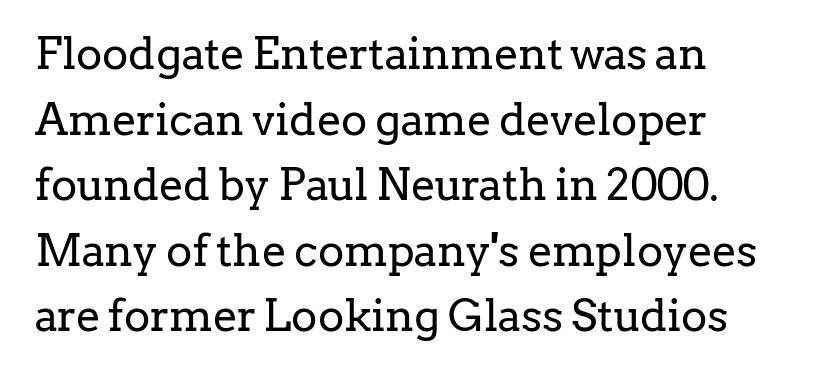
{"serif": "yes", "italic": "no", "bold": "no", "weight": "regular", "width": "normal", "stroke_contrast": "low", "x_height": "medium", "monospaced": "no", "underline": "no", "align": "left", "line_spacing": "normal", "line_spacing_ratio": 1.49, "letter_spacing": "normal", "letter_spacing_em": 0.0, "glyph_px": 44}
